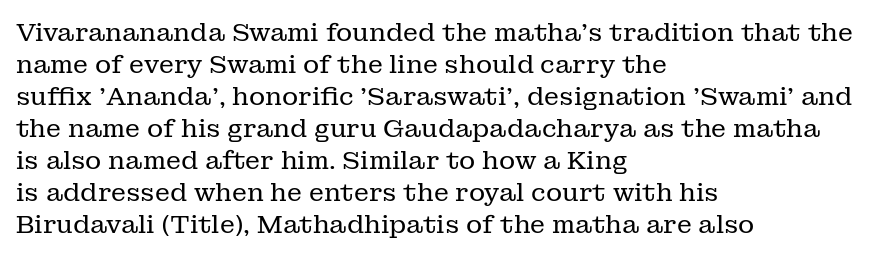
The image shows 25 px text type, upright; set left-aligned, normal line spacing (1.28x), normal letter spacing, not underlined.
